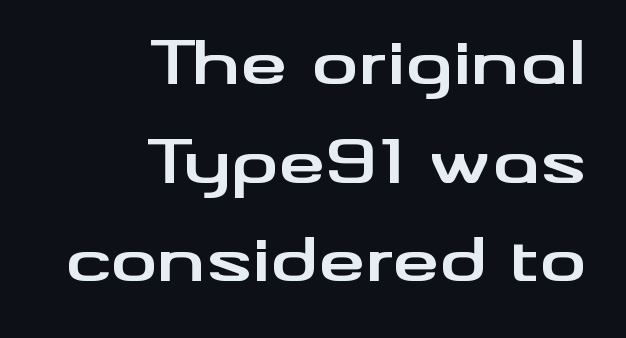
Has an underline been added? It has not. The leading is moderate, giving the passage an even texture. Proportional: the letters do not fall into vertical columns. Right-aligned paragraph, ragged on the left. You could call the tracking neutral — neither tight nor loose.
